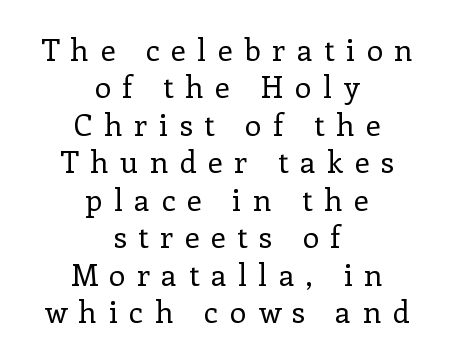
The image shows 30 px regular-weight serif type, upright; set centered, normal line spacing (1.25x), unusually wide letter spacing (+0.38 em), not underlined; low stroke contrast and a medium x-height.
